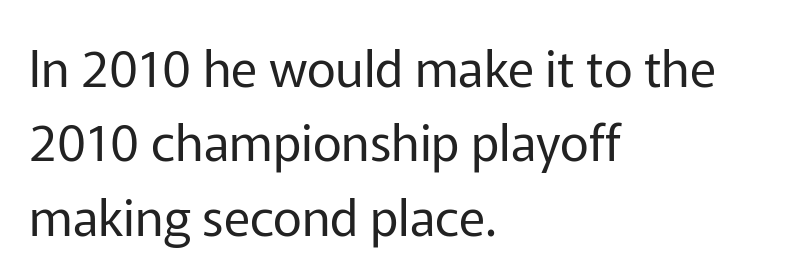
The image shows 50 px regular-weight sans-serif type, upright; set left-aligned, normal line spacing (1.49x), normal letter spacing, not underlined; low stroke contrast and a medium x-height.
